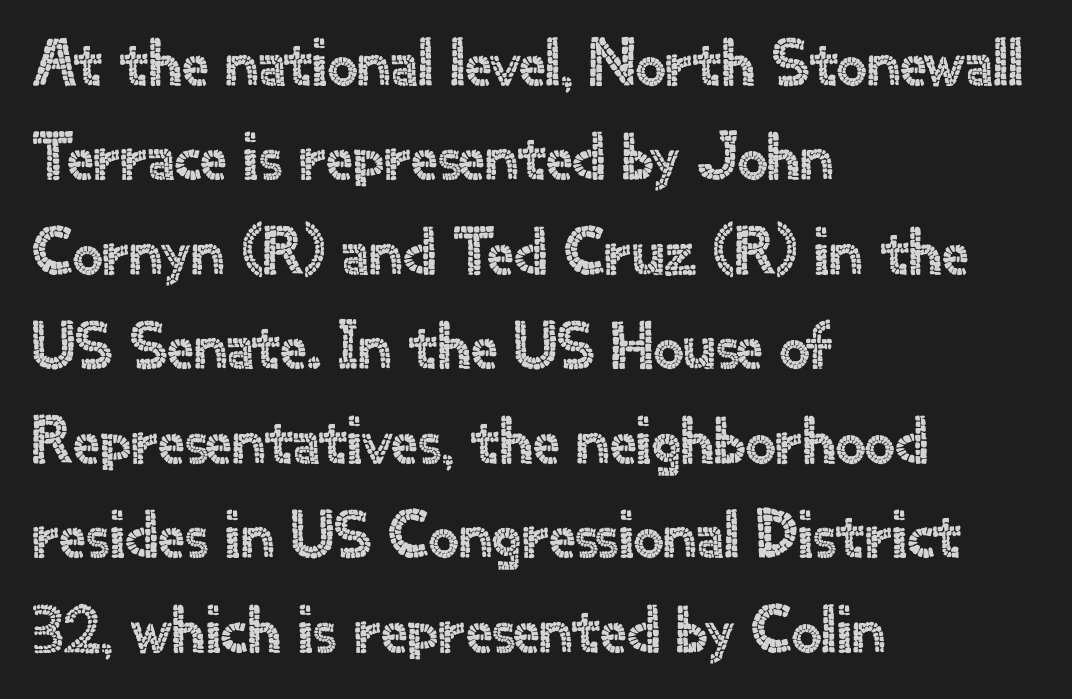
The image shows 67 px sans-serif type, upright; set left-aligned, normal line spacing (1.41x), normal letter spacing, not underlined; a small x-height.
